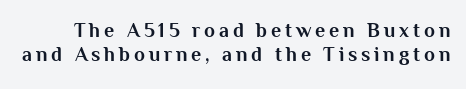
Is the type bold? Yes — the strokes are clearly thick and heavy. These lines were composed using upright roman letters. Unmarked baselines from the first word to the last.
